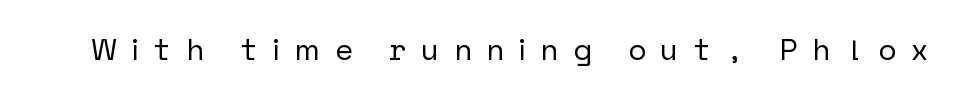
Quick note: underline off. Font category for this specimen: sans-serif. No italicization has been applied; the sample stays upright. Here the glyphs are tracked loosely, breaking word shapes into spaced letters.
